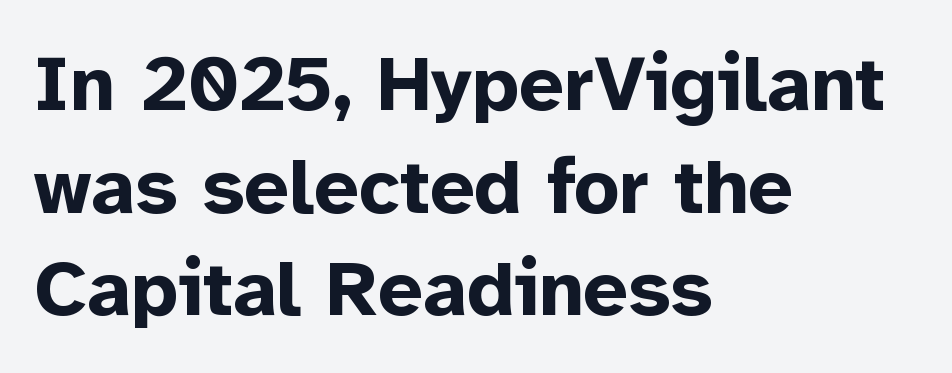
The strip under each line holds only bare page. The line-height multiplier appears to be the usual default. Spacing verdict: proportional, widths tailored to each character. In CSS terms this would be text-align: left. The type sits square on the baseline with zero lean. A typesetter would label this face a sans.
